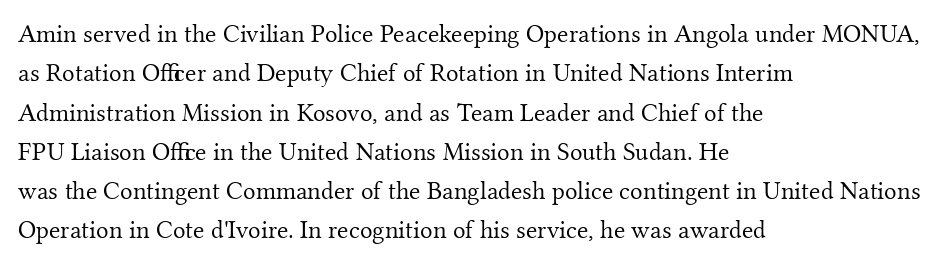
{"italic": "no", "bold": "no", "underline": "no", "align": "left", "line_spacing": "normal", "line_spacing_ratio": 1.51, "letter_spacing": "normal", "letter_spacing_em": 0.0, "glyph_px": 26}
